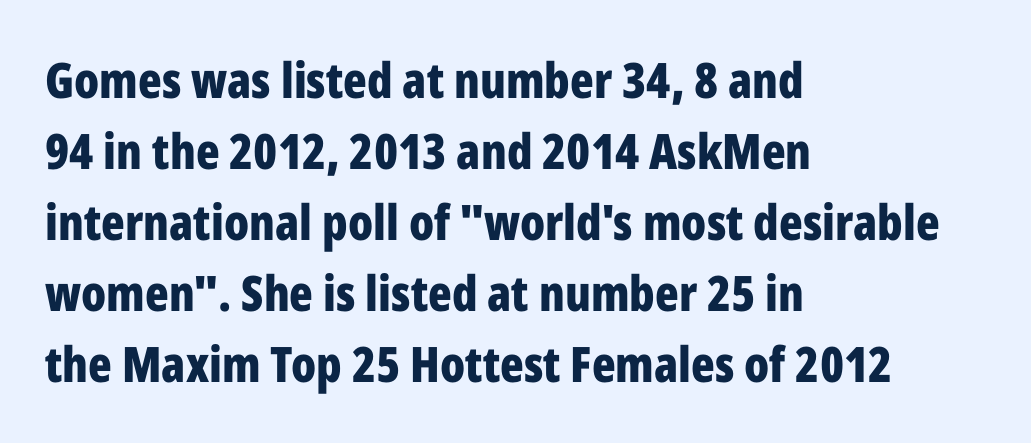
The image shows 49 px bold, condensed sans-serif type, upright; set left-aligned, normal line spacing (1.45x), normal letter spacing, not underlined; low stroke contrast and a medium x-height.
